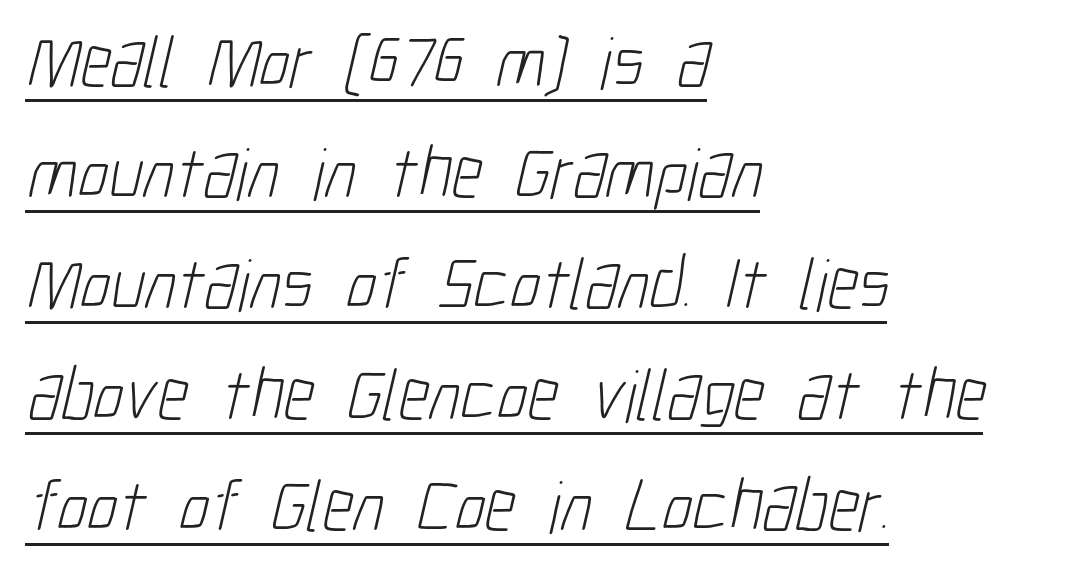
{"serif": "no", "bold": "no", "weight": "light", "width": "condensed", "stroke_contrast": "low", "x_height": "medium", "monospaced": "no", "underline": "yes", "align": "left", "line_spacing": "normal", "line_spacing_ratio": 1.5, "letter_spacing": "normal", "letter_spacing_em": 0.0, "glyph_px": 74}
